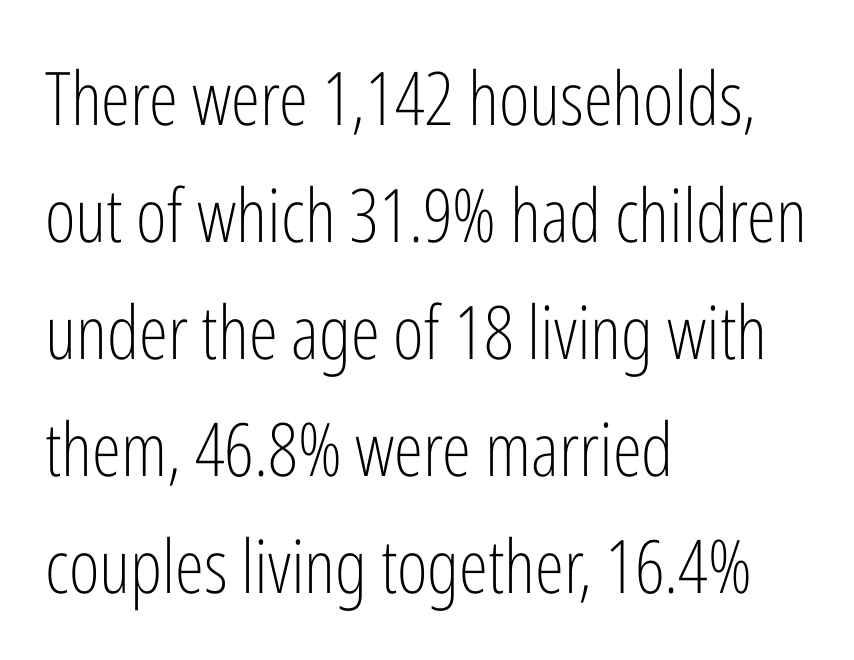
{"serif": "no", "italic": "no", "bold": "no", "weight": "light", "width": "condensed", "stroke_contrast": "low", "x_height": "medium", "monospaced": "no", "underline": "no", "align": "left", "line_spacing": "normal", "line_spacing_ratio": 1.58, "letter_spacing": "normal", "letter_spacing_em": 0.0, "glyph_px": 74}
